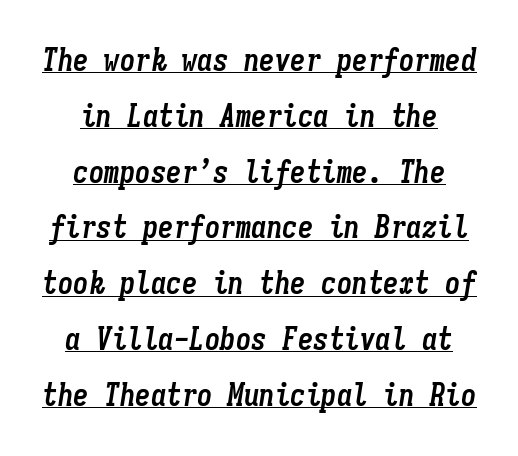
Yep, that's italic — everything's leaning. Look at the tracking — it's just the regular setting, nothing added. Looks like terminal output: every glyph gets an equal slot. Each line of the rendering has a horizontal stroke beneath the glyphs. The characters look thick and weighty, a clear bold.
